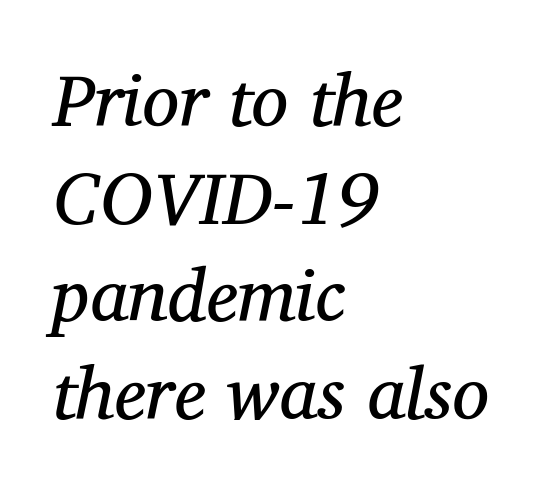
Q: Is the text bold? A: No.
Q: Is the text italic (slanted)? A: Yes, it leans right by about 12 degrees.
Q: Is the typeface a serif or a sans-serif typeface? A: Serif.
Q: Is the text underlined? A: No.
Q: How is the paragraph aligned? A: Left-aligned.
Q: Is the spacing between letters normal or unusually wide? A: Normal.
Q: Is the spacing between lines tight, normal or loose? A: Normal.
Q: Width (condensed, normal, or wide)? A: Normal.
Q: Stroke contrast? A: Medium.
Q: x-height? A: Medium.
Q: Monospaced? A: No.
